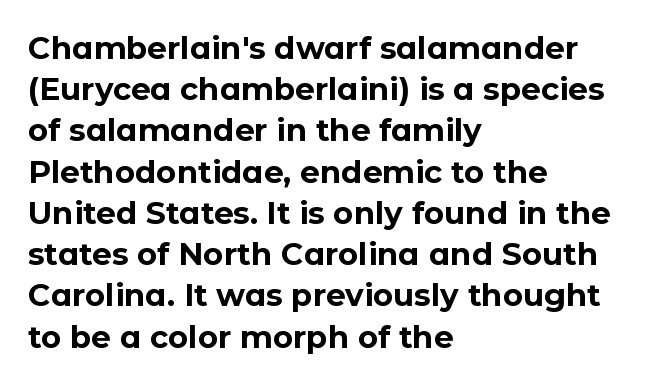
Q: Is the text bold? A: Yes.
Q: Is the text italic (slanted)? A: No, it is upright.
Q: Is the typeface a serif or a sans-serif typeface? A: Sans-serif.
Q: Is the text underlined? A: No.
Q: How is the paragraph aligned? A: Left-aligned.
Q: Is the spacing between letters normal or unusually wide? A: Normal.
Q: Is the spacing between lines tight, normal or loose? A: Normal.
Q: Width (condensed, normal, or wide)? A: Normal.
Q: Stroke contrast? A: Low.
Q: x-height? A: Medium.
Q: Monospaced? A: No.
